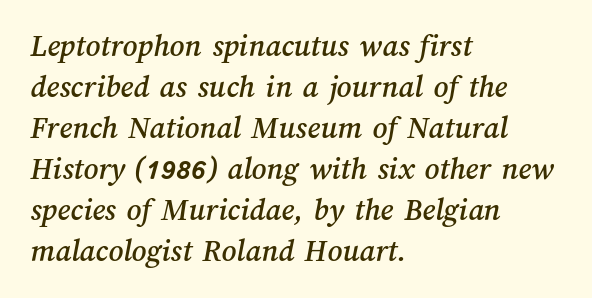
Bare-footed words on every line. The vertical gap from one line to the next is medium. Layout note: lines flush left. The letters sit at their default tracking, neither squeezed nor spread. A typesetter would call this proportional, since set widths differ per character.
